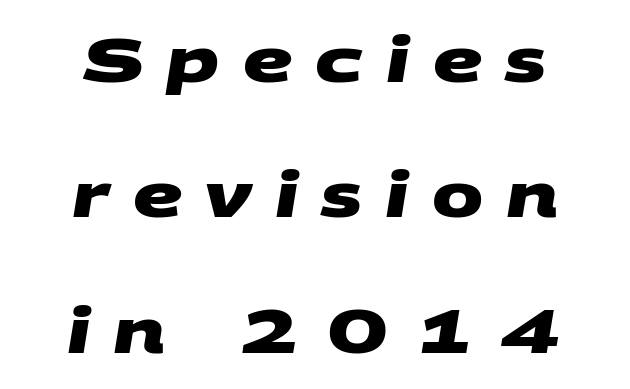
Q: Is the text bold? A: Yes.
Q: Is the typeface a serif or a sans-serif typeface? A: Sans-serif.
Q: Is the text underlined? A: No.
Q: How is the paragraph aligned? A: Centered.
Q: Is the spacing between letters normal or unusually wide? A: Unusually wide.
Q: Is the spacing between lines tight, normal or loose? A: Loose.
Q: Width (condensed, normal, or wide)? A: Wide.
Q: Stroke contrast? A: Medium.
Q: x-height? A: Large.
Q: Monospaced? A: No.
